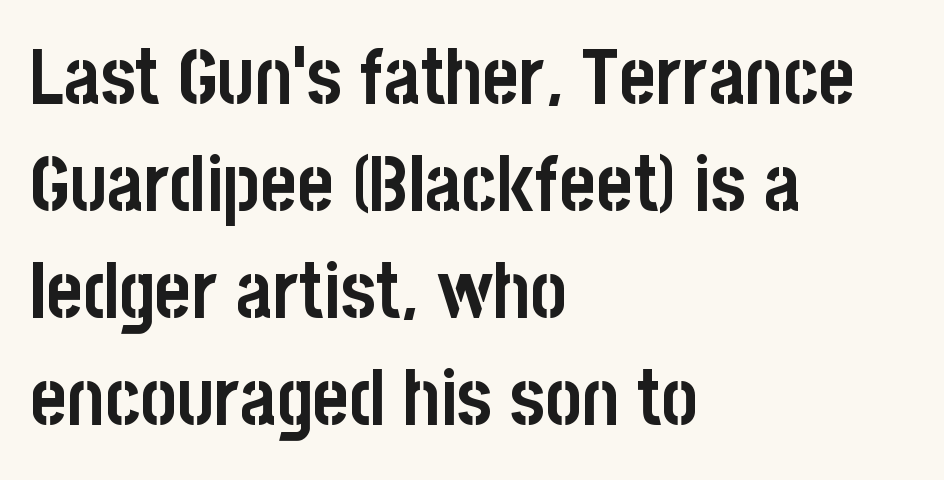
Q: Is the text bold? A: Yes.
Q: Is the text italic (slanted)? A: No, it is upright.
Q: Is the typeface a serif or a sans-serif typeface? A: Sans-serif.
Q: Is the text underlined? A: No.
Q: How is the paragraph aligned? A: Left-aligned.
Q: Is the spacing between letters normal or unusually wide? A: Normal.
Q: Is the spacing between lines tight, normal or loose? A: Normal.
Q: Width (condensed, normal, or wide)? A: Condensed.
Q: Stroke contrast? A: Low.
Q: x-height? A: Large.
Q: Monospaced? A: No.
